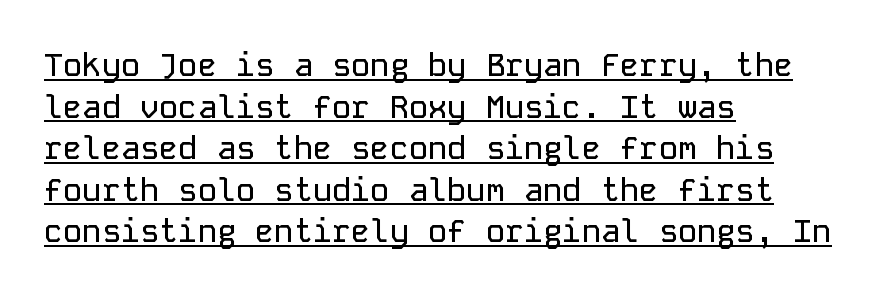
A typesetter would call this zero additional tracking. The rendering uses typewriter-style spacing with identical character cells. This rendering employs a face without finishing strokes, i.e., a sans-serif. The specimen includes a rule beneath the text block's lines.
